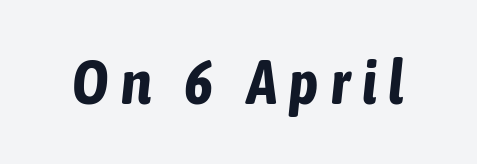
The image shows 62 px bold, condensed type, italic (leaning right); set unusually wide letter spacing (+0.2 em), not underlined; low stroke contrast and a medium x-height.
